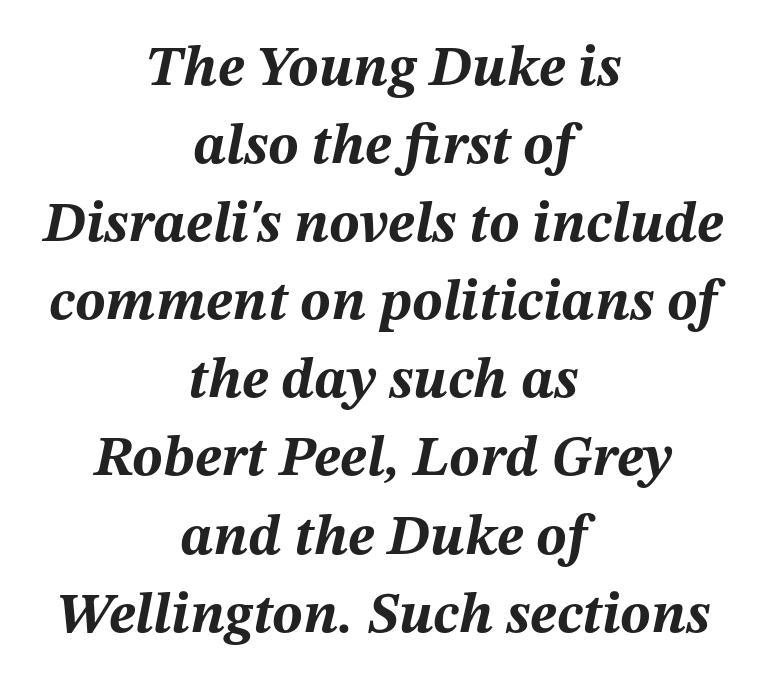
The image shows 57 px bold type, italic (leaning right); set centered, normal line spacing (1.37x), normal letter spacing, not underlined; medium stroke contrast and a medium x-height.
